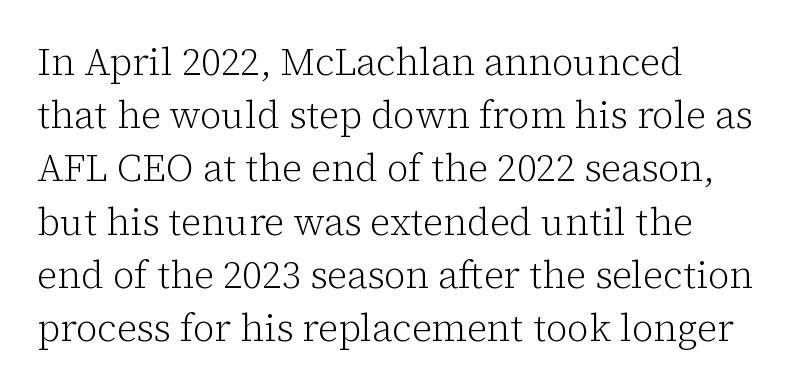
{"serif": "yes", "italic": "no", "bold": "no", "weight": "light", "width": "normal", "stroke_contrast": "low", "x_height": "medium", "monospaced": "no", "underline": "no", "align": "left", "line_spacing": "normal", "line_spacing_ratio": 1.4, "letter_spacing": "normal", "letter_spacing_em": 0.0, "glyph_px": 38}
